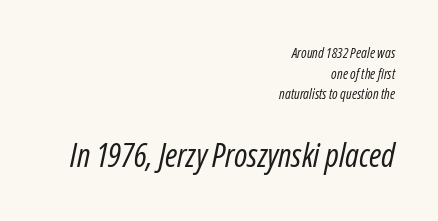
Q: Is the text bold? A: No.
Q: Is the text italic (slanted)? A: Yes, it leans right by about 12 degrees.
Q: Is the text underlined? A: No.
Q: How is the paragraph aligned? A: Right-aligned.
Q: Is the spacing between letters normal or unusually wide? A: Normal.
Q: Is the spacing between lines tight, normal or loose? A: Normal.
Q: Which block of text is set in a larger size, the first (top) or the second (bottom)? A: The second (bottom) one.
Q: Width (condensed, normal, or wide)? A: Condensed.
Q: Stroke contrast? A: Low.
Q: x-height? A: Medium.
Q: Monospaced? A: No.
